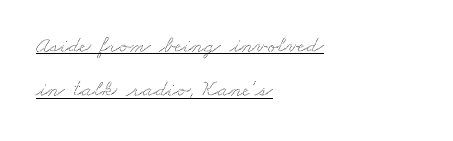
{"underline": "yes", "align": "left", "line_spacing": "loose", "line_spacing_ratio": 1.92, "letter_spacing": "normal", "letter_spacing_em": 0.0, "glyph_px": 23}
